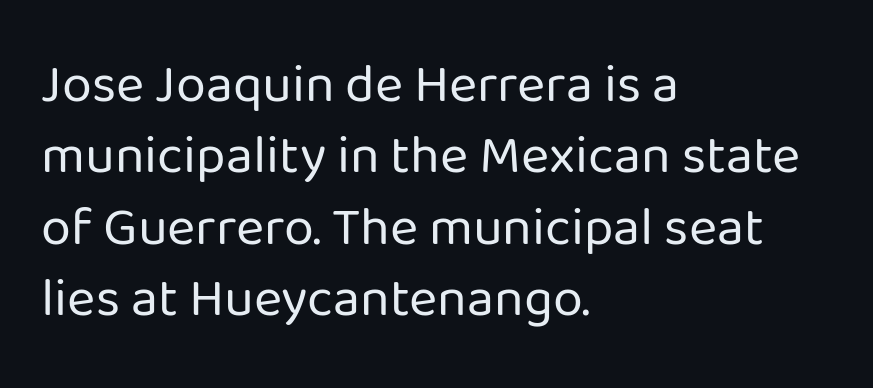
Q: Is the text bold? A: No.
Q: Is the text italic (slanted)? A: No, it is upright.
Q: Is the typeface a serif or a sans-serif typeface? A: Sans-serif.
Q: Is the text underlined? A: No.
Q: How is the paragraph aligned? A: Left-aligned.
Q: Is the spacing between letters normal or unusually wide? A: Normal.
Q: Is the spacing between lines tight, normal or loose? A: Normal.
Q: Width (condensed, normal, or wide)? A: Normal.
Q: Stroke contrast? A: Low.
Q: x-height? A: Medium.
Q: Monospaced? A: No.
